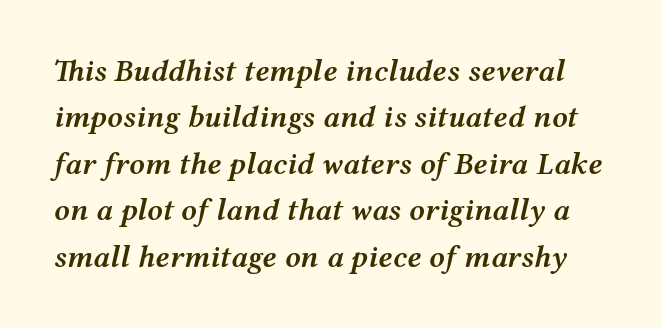
When letters slant like this, we call the style italic. A typesetter would call this proportional, since set widths differ per character. The letters sit at their default tracking, neither squeezed nor spread. The block of text has a typical density, with ordinary space between rows. The foot of each line stays bare and open. The rendering uses a semibold face; strokes are thickened but not to full bold.
